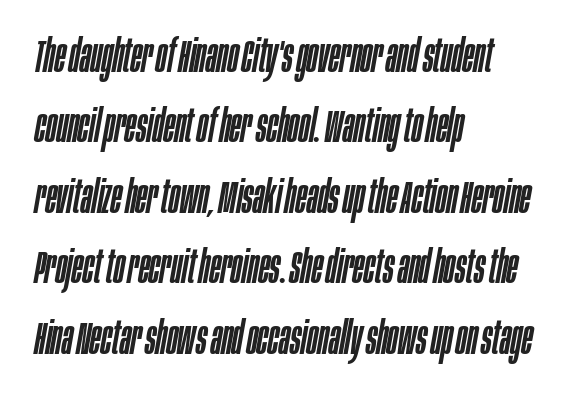
The image shows 46 px condensed type, italic (leaning right); set left-aligned, normal line spacing (1.53x), normal letter spacing, not underlined; low stroke contrast and a large x-height.
